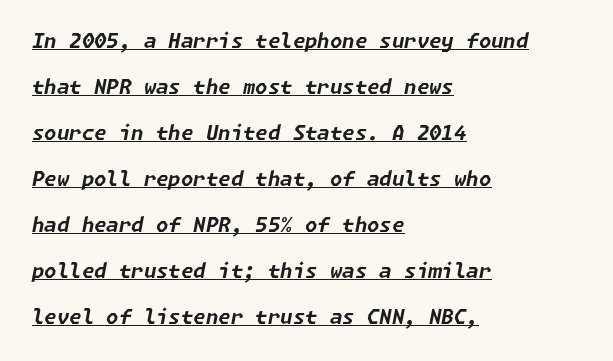
{"italic": "yes", "lean": "right", "slant_degrees": 11, "bold": "yes", "underline": "yes", "align": "left", "line_spacing": "loose", "line_spacing_ratio": 2.3, "letter_spacing": "normal", "letter_spacing_em": 0.0, "glyph_px": 20}
